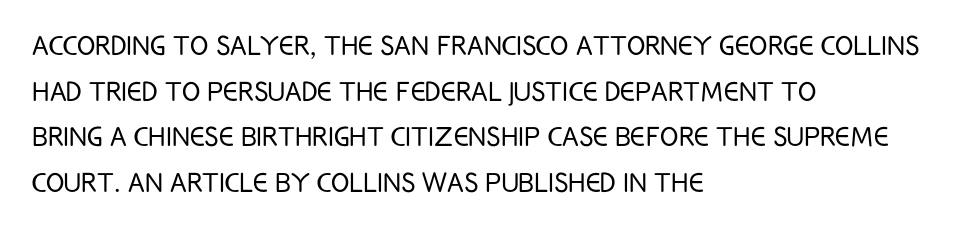
This block has exactly the height ordinary leading produces. Looks like regular typesetting: each glyph gets only the width it needs. In terms of letterform style, serifs are entirely absent. The font sits on the lighter half of the weight spectrum, regular included. Line beginnings align vertically; line endings do not. Descenders hang freely into open space.
